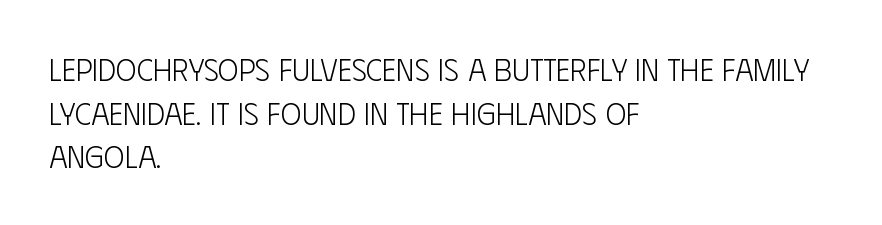
The image shows 31 px light, condensed sans-serif type, upright; set left-aligned, normal line spacing (1.41x), normal letter spacing, not underlined; low stroke contrast and a large x-height.
